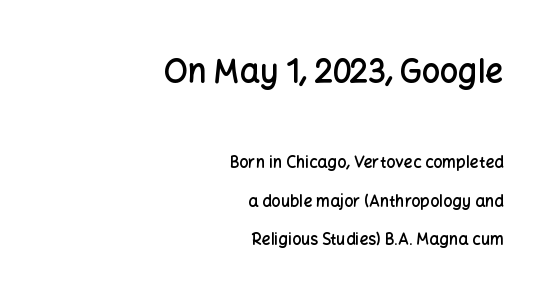
{"serif": "no", "italic": "no", "bold": "semi", "weight": "semibold", "width": "normal", "stroke_contrast": "low", "x_height": "medium", "monospaced": "no", "underline": "no", "align": "right", "line_spacing": "loose", "line_spacing_ratio": 2.42, "letter_spacing": "normal", "letter_spacing_em": 0.0, "larger_block": "first", "size_ratio": 2.0, "glyph_px": 32}
